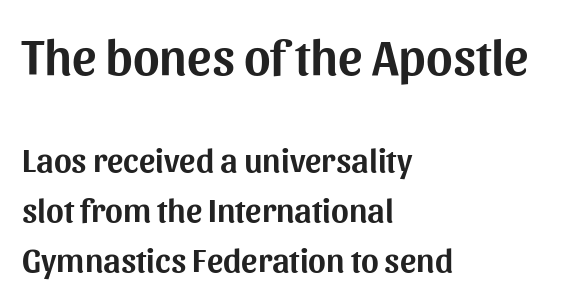
The designer left line spacing at the default. Posture: upright roman. Note the varied advance widths — an 'i' is clearly narrower than an 'm'. Standard letterfit; no display-style spreading of the glyphs. To sum up the face: it is a sans, with no serifs. Where is the straight margin? On the left.
